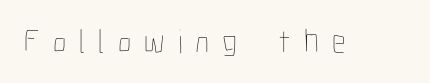
{"italic": "no", "bold": "no", "weight": "thin", "width": "condensed", "stroke_contrast": "low", "x_height": "medium", "monospaced": "no", "underline": "no", "letter_spacing": "wide", "letter_spacing_em": 0.38, "glyph_px": 34}
